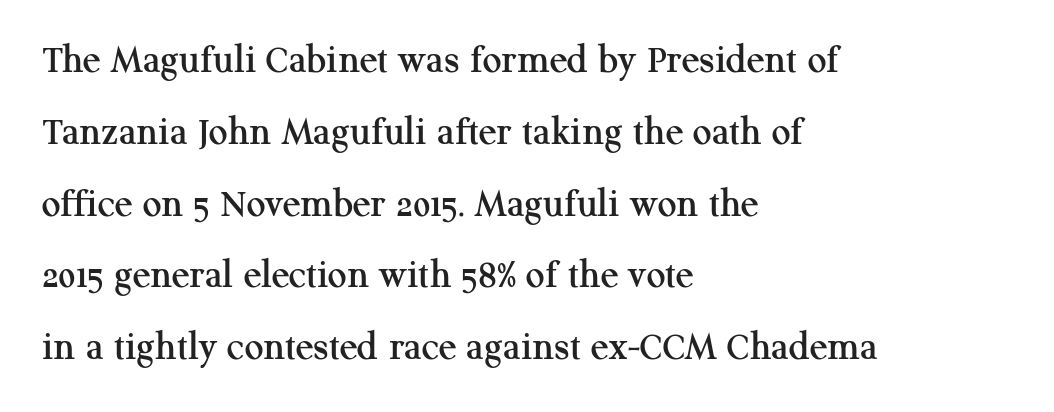
Q: Is the text italic (slanted)? A: No, it is upright.
Q: Is the typeface a serif or a sans-serif typeface? A: Serif.
Q: Is the text underlined? A: No.
Q: How is the paragraph aligned? A: Left-aligned.
Q: Is the spacing between letters normal or unusually wide? A: Normal.
Q: Width (condensed, normal, or wide)? A: Normal.
Q: Stroke contrast? A: Medium.
Q: x-height? A: Medium.
Q: Monospaced? A: No.
